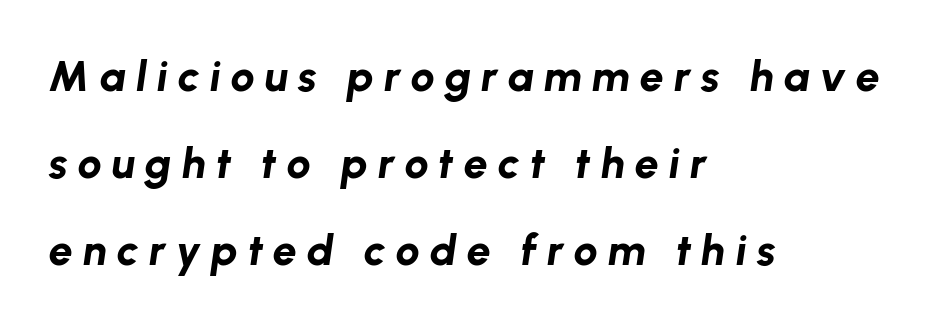
{"italic": "yes", "lean": "right", "slant_degrees": 8, "bold": "yes", "weight": "bold", "width": "normal", "stroke_contrast": "low", "x_height": "medium", "monospaced": "no", "underline": "no", "align": "left", "line_spacing": "loose", "line_spacing_ratio": 2.02, "letter_spacing": "wide", "letter_spacing_em": 0.23, "glyph_px": 43}
